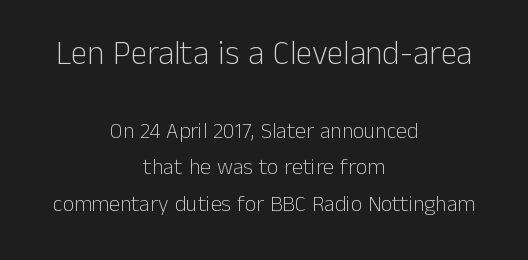
Q: Is the text bold? A: No.
Q: Is the text italic (slanted)? A: No, it is upright.
Q: Is the typeface a serif or a sans-serif typeface? A: Sans-serif.
Q: Is the text underlined? A: No.
Q: How is the paragraph aligned? A: Centered.
Q: Is the spacing between letters normal or unusually wide? A: Normal.
Q: Is the spacing between lines tight, normal or loose? A: Normal.
Q: Which block of text is set in a larger size, the first (top) or the second (bottom)? A: The first (top) one.
Q: Width (condensed, normal, or wide)? A: Normal.
Q: Stroke contrast? A: Low.
Q: x-height? A: Medium.
Q: Monospaced? A: No.
